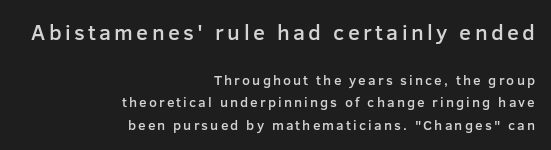
The image shows 22 px text type, upright; set right-aligned, normal line spacing (1.6x), not underlined; the first (top) block is 1.57x larger.
